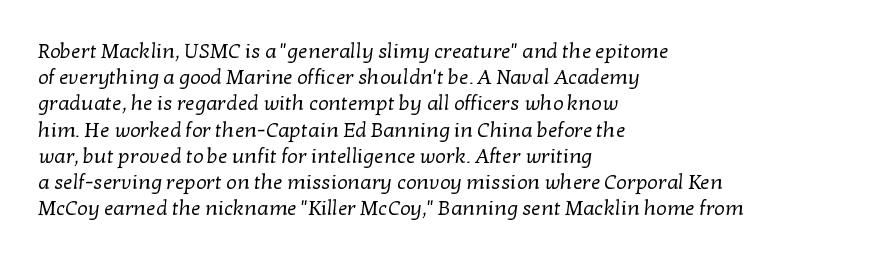
The image shows 21 px text type; set left-aligned, normal line spacing (1.25x), normal letter spacing, not underlined.
